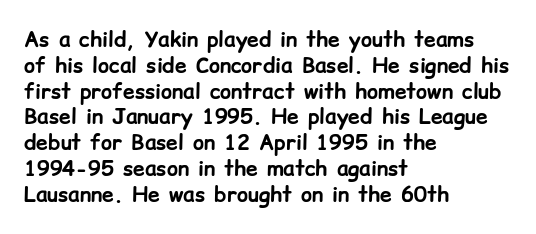
The letters stand upright; this is a roman face. Every row of glyphs begins at an identical x-position on the left. Between one letter and the next there's only the usual sliver of space. Caption: bold face, heavy strokes.
